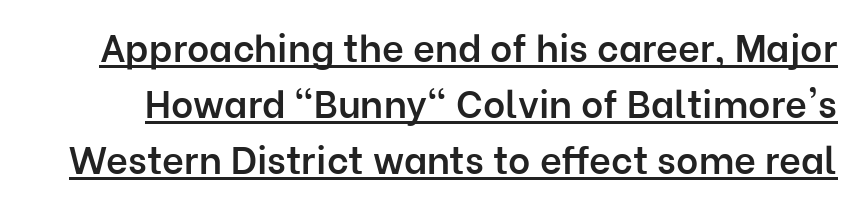
{"serif": "no", "italic": "no", "bold": "semi", "weight": "semibold", "width": "normal", "stroke_contrast": "low", "x_height": "medium", "monospaced": "no", "underline": "yes", "line_spacing": "normal", "line_spacing_ratio": 1.48, "letter_spacing": "normal", "letter_spacing_em": 0.0, "glyph_px": 38}
